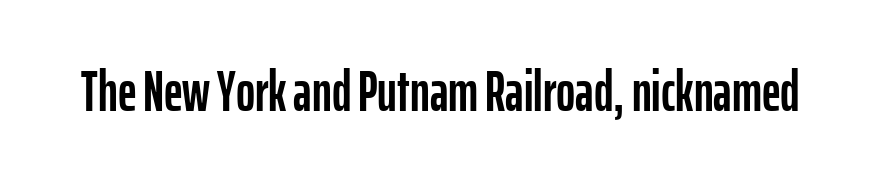
The image shows 58 px condensed sans-serif type, upright; set normal letter spacing, not underlined; low stroke contrast and a medium x-height.
